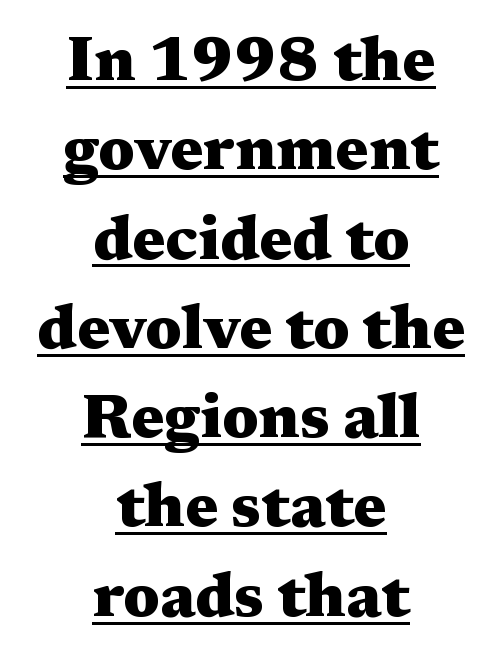
This is serif lettering, the kind often seen in printed books. Students, this is bold: see how much ink each stroke carries. No extra tracking has been applied to these lines. The rendering positions every line midway between the sides.
